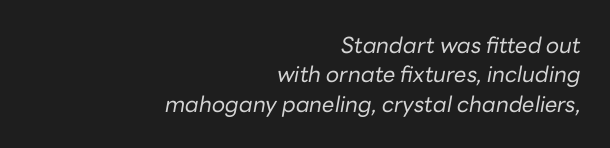
{"italic": "yes", "lean": "right", "slant_degrees": 10, "bold": "no", "underline": "no", "align": "right", "line_spacing": "normal", "line_spacing_ratio": 1.33, "letter_spacing": "normal", "letter_spacing_em": 0.0, "glyph_px": 22}
